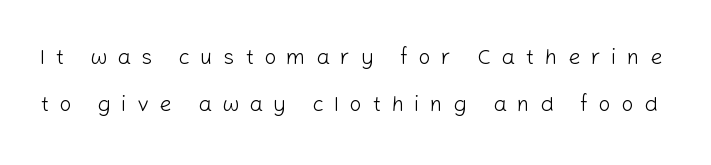
Q: Is the text bold? A: No.
Q: Is the text italic (slanted)? A: No, it is upright.
Q: Is the text underlined? A: No.
Q: Is the spacing between letters normal or unusually wide? A: Unusually wide.
Q: Is the spacing between lines tight, normal or loose? A: Loose.
